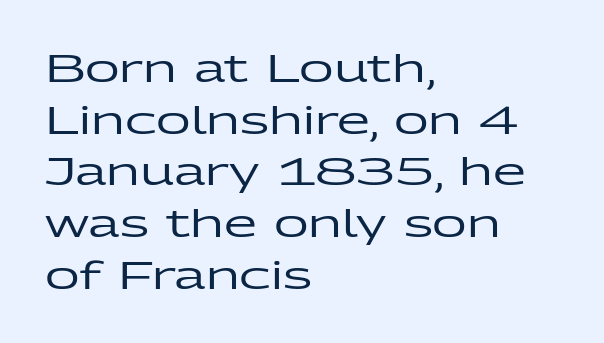
The image shows 38 px wide sans-serif type, upright; set left-aligned, normal line spacing (1.36x), normal letter spacing, not underlined; low stroke contrast and a medium x-height.
